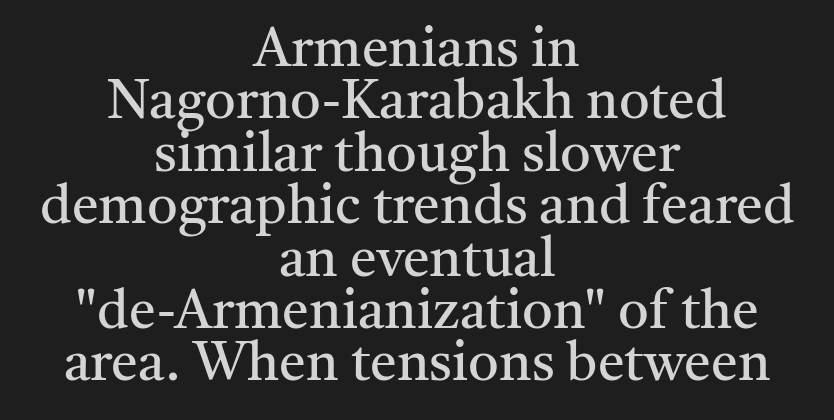
The image shows 54 px regular-weight serif type, upright; set centered, tight line spacing (0.97x), normal letter spacing, not underlined; medium stroke contrast and a medium x-height.
